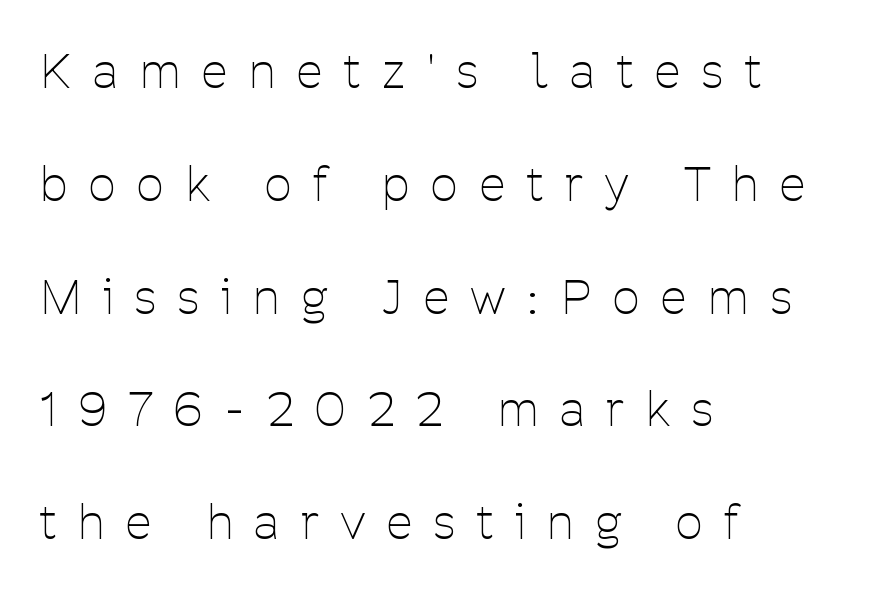
{"serif": "no", "italic": "no", "bold": "no", "weight": "thin", "width": "condensed", "stroke_contrast": "low", "x_height": "medium", "monospaced": "no", "underline": "no", "align": "left", "line_spacing": "loose", "line_spacing_ratio": 2.4, "letter_spacing": "wide", "letter_spacing_em": 0.47, "glyph_px": 47}
